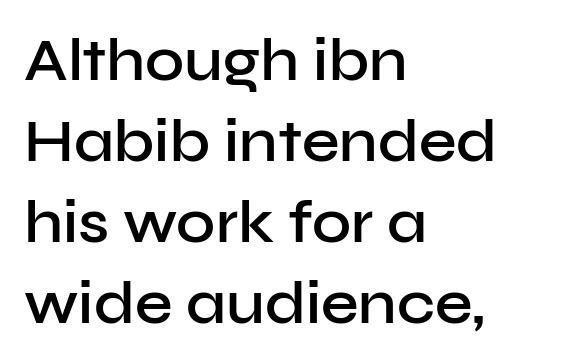
The image shows 60 px semibold sans-serif type, upright; set left-aligned, normal line spacing (1.35x), normal letter spacing, not underlined; low stroke contrast and a medium x-height.
